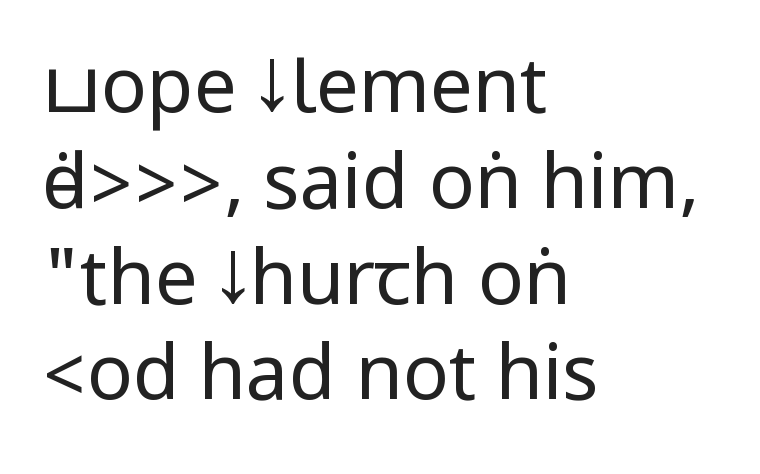
Is this a heavy cut? Hardly; it is regular or lighter. The lines in this sample share a left origin and differ only in where they stop. The foot of each line stays bare and open. Tracking value appears to be zero — textbook default spacing.
